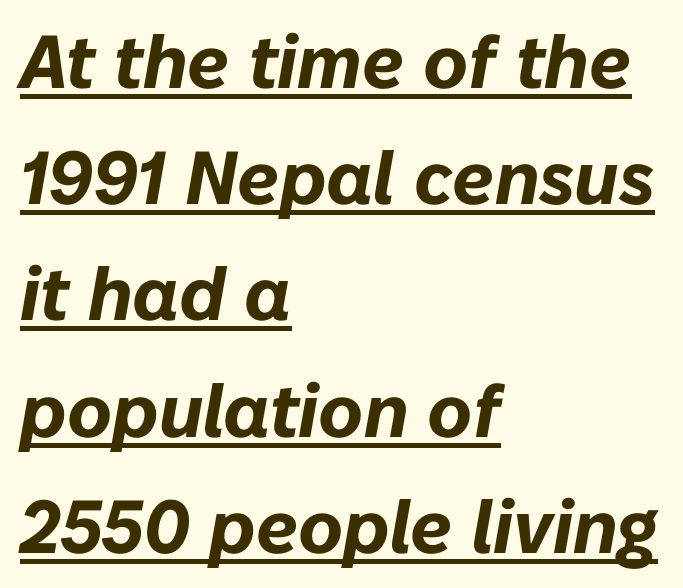
The image shows 75 px bold type, italic (leaning right); set left-aligned, normal line spacing (1.55x), normal letter spacing, underlined; low stroke contrast and a medium x-height.
